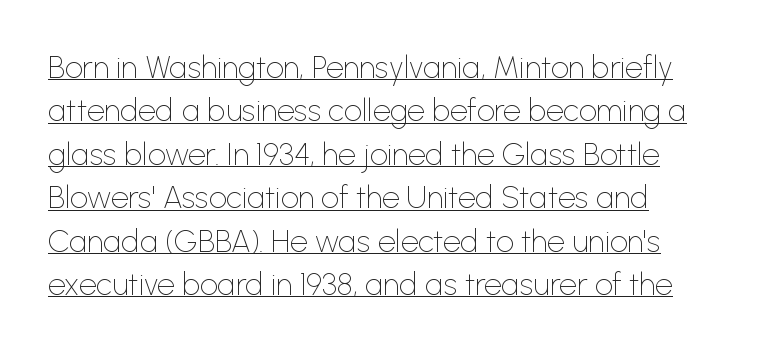
Interline gaps are of average width in this sample. Teacher's note: observe the even left margin — that is flush-left alignment. The passage shown is typed in a proportional face where columns would drift. Inter-character spacing is left at the font's built-in metrics. Every stem runs plumb, perpendicular to the baseline. Does a line run under the words? Yes, clearly.
